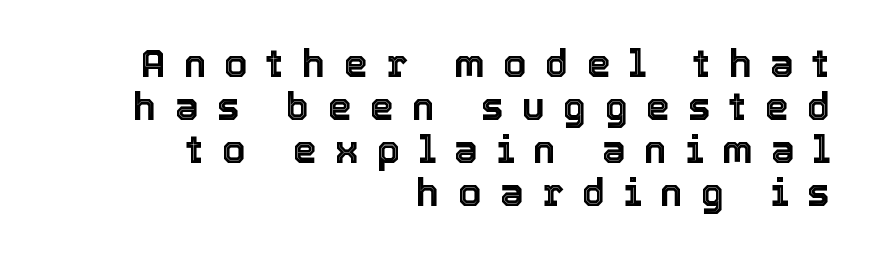
{"italic": "no", "width": "normal", "x_height": "medium", "monospaced": "no", "underline": "no", "align": "right", "line_spacing": "tight", "line_spacing_ratio": 1.13, "letter_spacing": "wide", "letter_spacing_em": 0.48, "glyph_px": 38}
